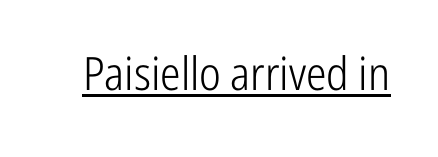
{"serif": "no", "italic": "no", "bold": "no", "weight": "light", "width": "condensed", "stroke_contrast": "low", "x_height": "medium", "monospaced": "no", "underline": "yes", "letter_spacing": "normal", "letter_spacing_em": 0.0, "glyph_px": 46}
